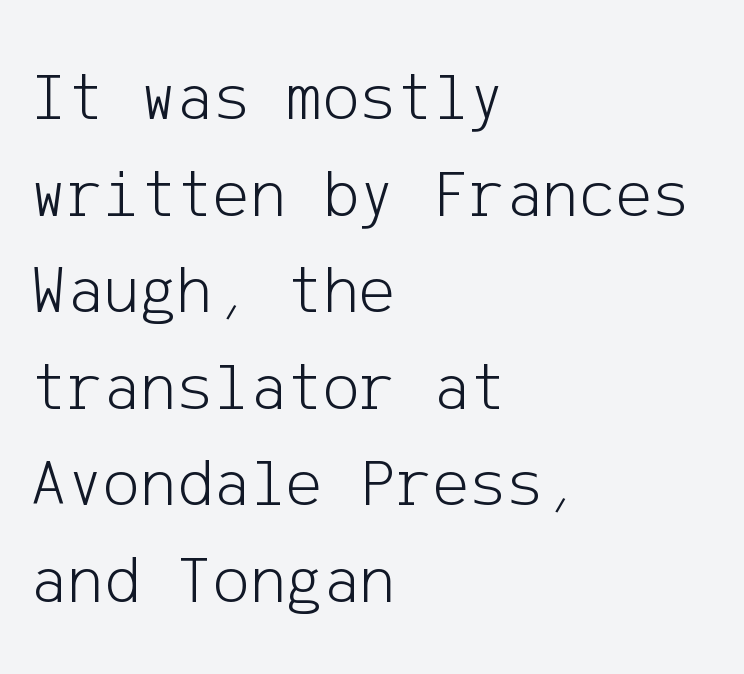
Serif or sans? Sans — the stroke terminals are bare. Tall strokes in this sample are plumb rather than angled. The strip under each line holds only bare page. The compositor pushed each line to the left boundary.
